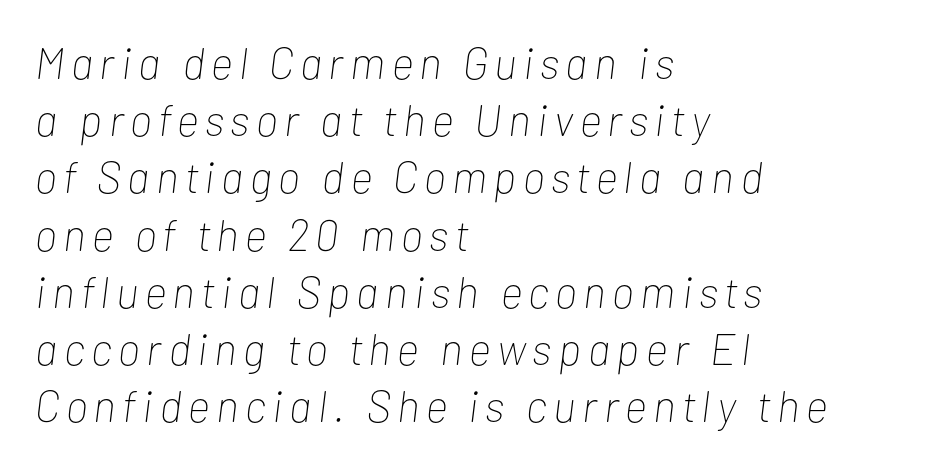
Q: Is the text bold? A: No.
Q: Is the text italic (slanted)? A: Yes, it leans right by about 7 degrees.
Q: Is the text underlined? A: No.
Q: How is the paragraph aligned? A: Left-aligned.
Q: Is the spacing between lines tight, normal or loose? A: Normal.
Q: Width (condensed, normal, or wide)? A: Condensed.
Q: Stroke contrast? A: Low.
Q: x-height? A: Medium.
Q: Monospaced? A: No.
